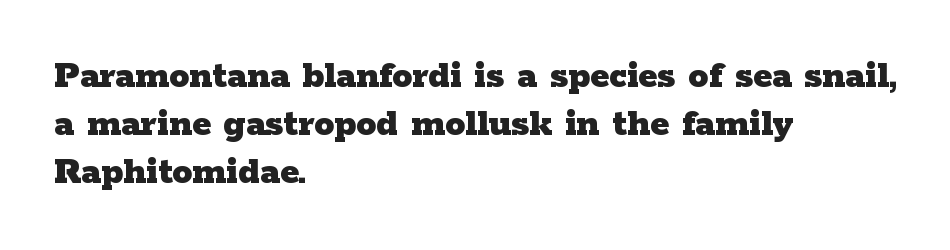
{"serif": "yes", "italic": "no", "bold": "yes", "weight": "heavy", "width": "wide", "stroke_contrast": "low", "x_height": "medium", "monospaced": "no", "underline": "no", "align": "left", "line_spacing_ratio": 1.2, "letter_spacing": "normal", "letter_spacing_em": 0.0, "glyph_px": 40}
